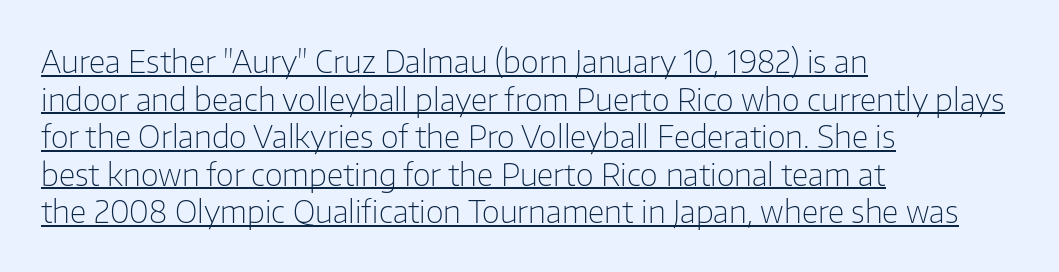
The image shows 31 px light sans-serif type, upright; set left-aligned, line spacing 1.21x, normal letter spacing, underlined; low stroke contrast and a medium x-height.
